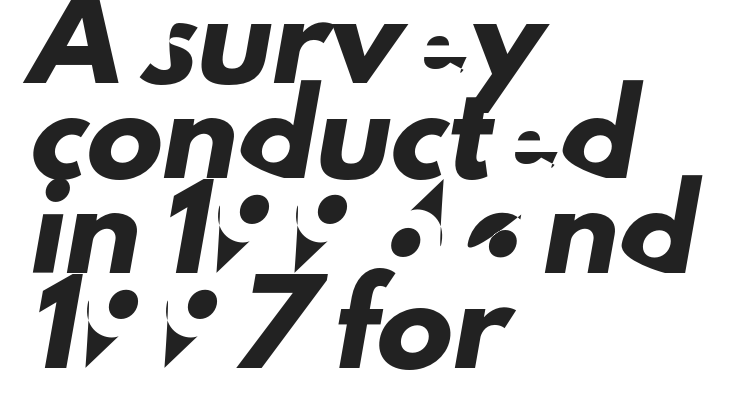
{"serif": "no", "width": "normal", "stroke_contrast": "low", "x_height": "small", "monospaced": "no", "underline": "no", "align": "left", "line_spacing": "normal", "line_spacing_ratio": 1.25, "letter_spacing": "normal", "letter_spacing_em": 0.0, "glyph_px": 76}
